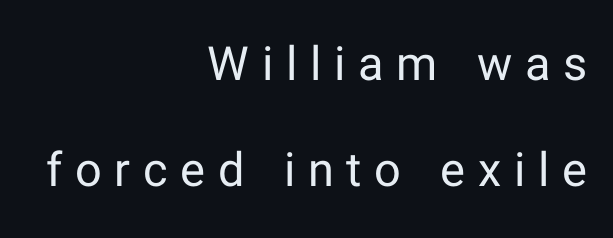
The image shows 47 px regular-weight sans-serif type, upright; set right-aligned, loose line spacing (2.25x), unusually wide letter spacing (+0.27 em), not underlined; low stroke contrast and a medium x-height.
